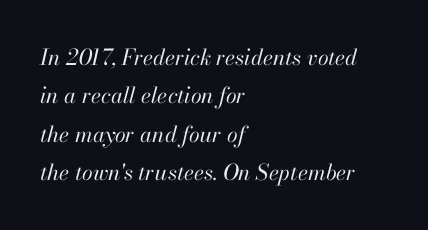
The rag falls on the right side of this text block. The line texture is even and compact thanks to regular tracking. The passage shown leans; its letterforms are oblique. Letters rest on an invisible, unmarked baseline. Stroke mass is kept to a normal reading level or below.
